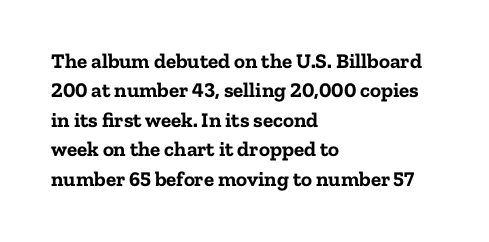
Q: Is the text bold? A: Yes.
Q: Is the text italic (slanted)? A: No, it is upright.
Q: Is the text underlined? A: No.
Q: How is the paragraph aligned? A: Left-aligned.
Q: Is the spacing between letters normal or unusually wide? A: Normal.
Q: Is the spacing between lines tight, normal or loose? A: Normal.
